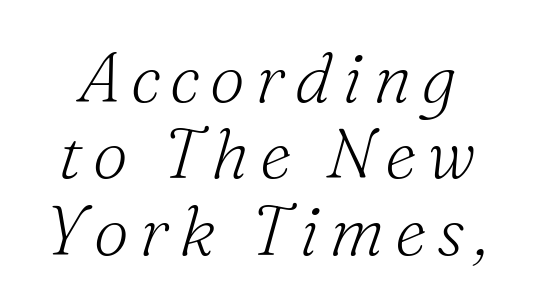
These lines are composed in type with serifs. Type without underlining. Would a proofreader flag this as italicized? Yes. The letters look calm and open, with moderate or lighter stems. Do the characters align in a grid? No, the font is proportional. Baseline-to-baseline distance is barely more than the letter height.
